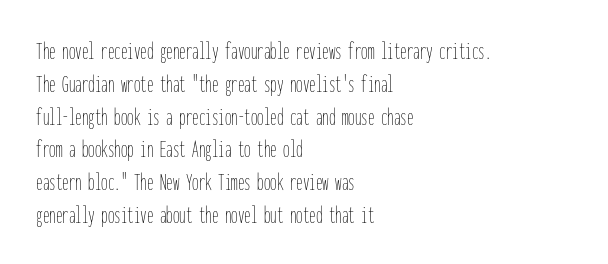
The image shows 26 px text type, upright; set left-aligned, normal line spacing (1.26x), normal letter spacing, not underlined.
